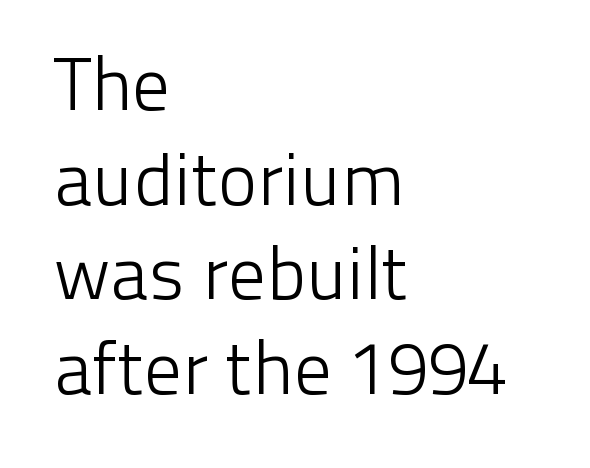
A typesetter would call this leading conventional body-copy spacing. Are there feet on the stems? There aren't — it's a sans. Is this a fixed-width face? No — the glyphs have proportional, varying widths. No chunkiness to these letters — they're not bold. The typesetter chose a ragged-right arrangement here. This rendering leaves character spacing at its baseline value.
